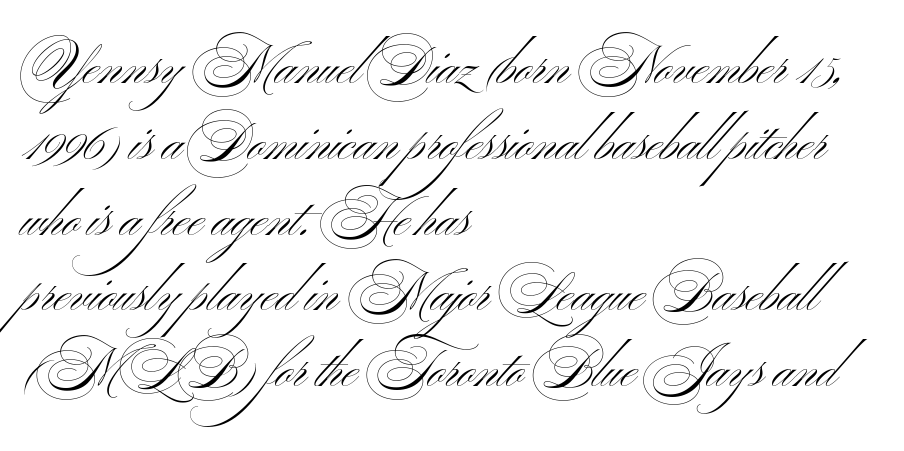
Q: Is the text bold? A: No.
Q: Is the text italic (slanted)? A: Yes.
Q: Is the typeface a serif or a sans-serif typeface? A: Sans-serif.
Q: Is the text underlined? A: No.
Q: How is the paragraph aligned? A: Left-aligned.
Q: Is the spacing between letters normal or unusually wide? A: Normal.
Q: Is the spacing between lines tight, normal or loose? A: Normal.
Q: Width (condensed, normal, or wide)? A: Wide.
Q: Stroke contrast? A: Medium.
Q: x-height? A: Small.
Q: Monospaced? A: No.
